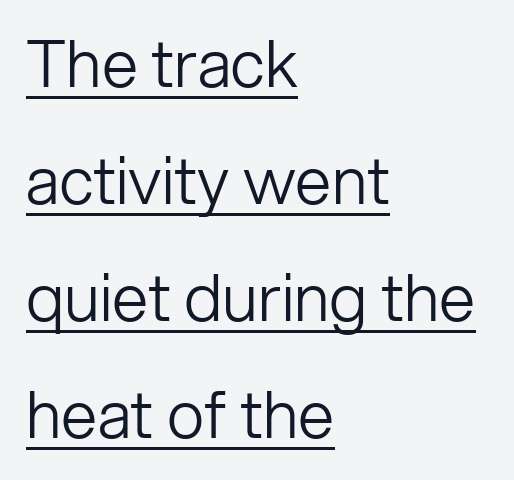
{"serif": "no", "italic": "no", "bold": "no", "weight": "light", "width": "normal", "stroke_contrast": "low", "x_height": "medium", "monospaced": "no", "underline": "yes", "align": "left", "line_spacing_ratio": 1.8, "letter_spacing": "normal", "letter_spacing_em": 0.0, "glyph_px": 65}
